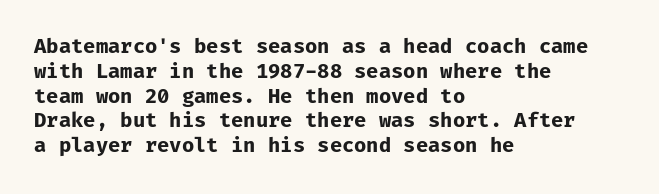
The image shows 20 px bold type, upright; set left-aligned, line spacing 1.24x, normal letter spacing, not underlined.
